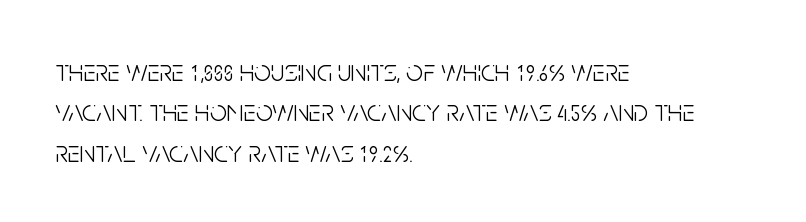
Does the leading feel generous? No, just average. Spacing verdict: proportional, widths tailored to each character. The designer went with a sans here, leaving each stem footless. Glance below the letters and you will spot only blank space.
